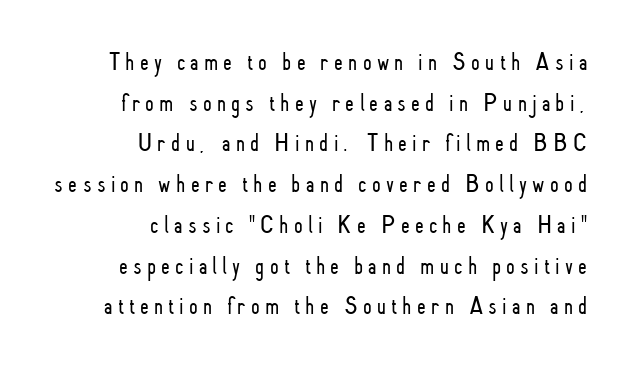
Q: Is the text bold? A: No.
Q: Is the text italic (slanted)? A: No, it is upright.
Q: Is the text underlined? A: No.
Q: How is the paragraph aligned? A: Right-aligned.
Q: Is the spacing between letters normal or unusually wide? A: Unusually wide.
Q: Is the spacing between lines tight, normal or loose? A: Normal.
